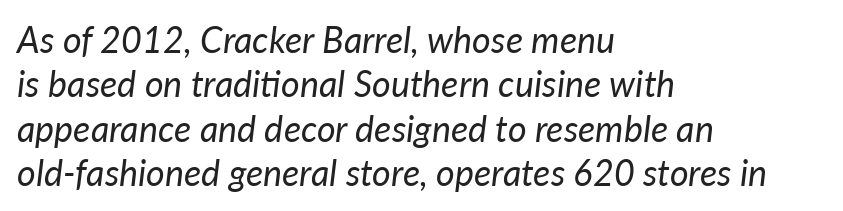
{"italic": "yes", "lean": "right", "slant_degrees": 7, "bold": "no", "weight": "regular", "width": "normal", "stroke_contrast": "low", "x_height": "medium", "monospaced": "no", "underline": "no", "align": "left", "line_spacing_ratio": 1.23, "letter_spacing": "normal", "letter_spacing_em": 0.0, "glyph_px": 36}
